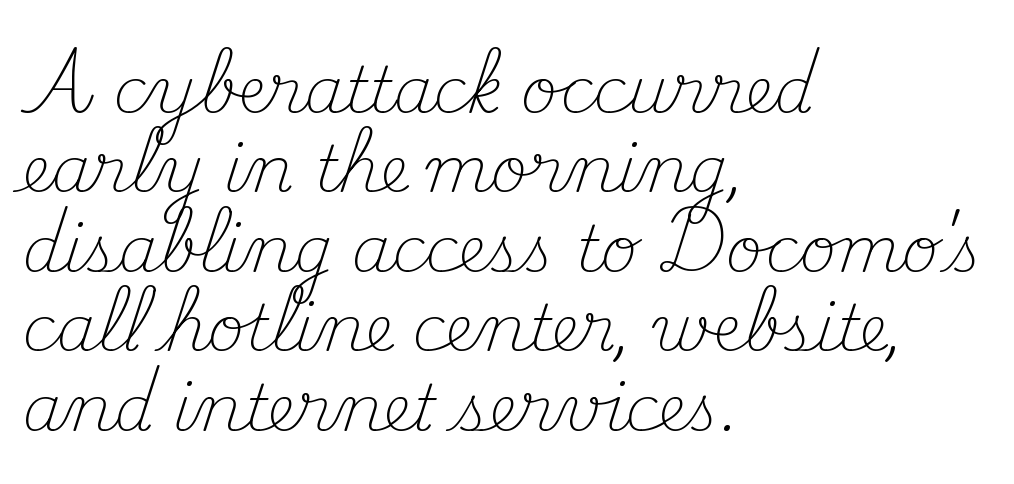
The image shows 63 px light serif type; set left-aligned, normal line spacing (1.26x), normal letter spacing, not underlined; medium stroke contrast and a small x-height.
